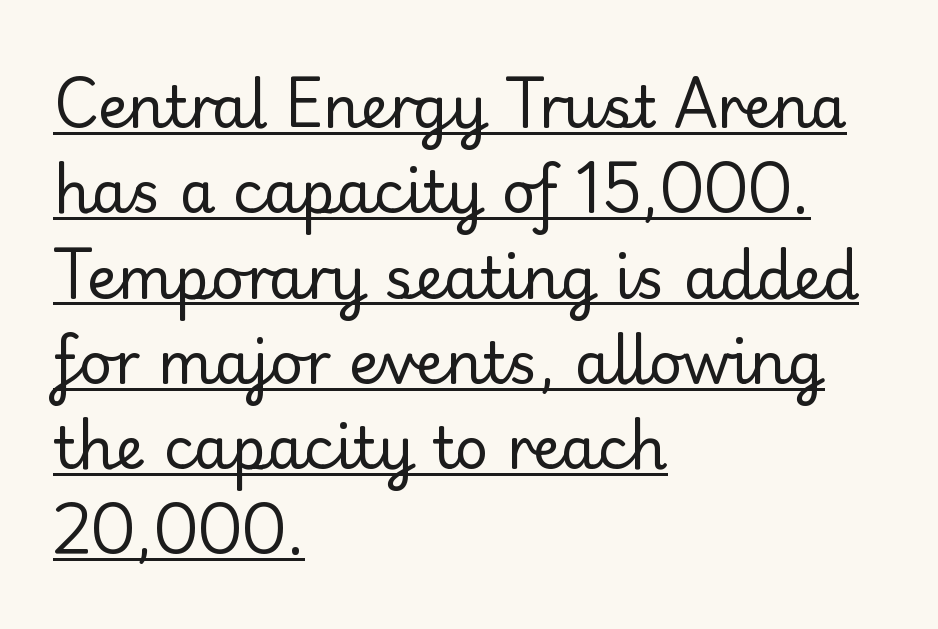
The image shows 58 px regular-weight sans-serif type, upright; set left-aligned, normal line spacing (1.47x), normal letter spacing, underlined; low stroke contrast and a small x-height.
